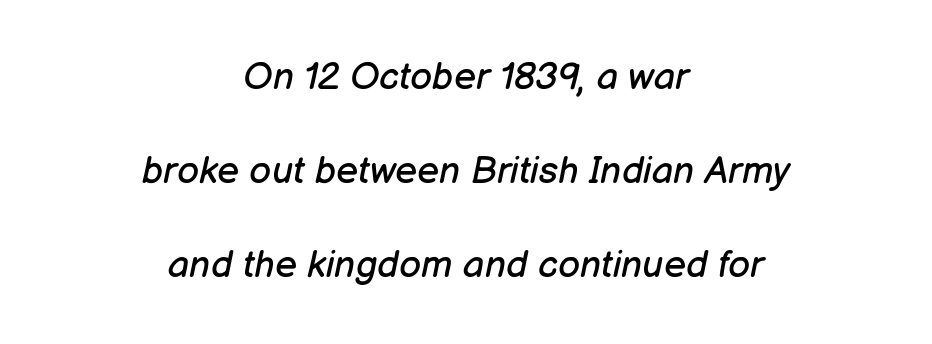
Q: Is the text bold? A: No.
Q: Is the text italic (slanted)? A: Yes, it leans right by about 12 degrees.
Q: Is the text underlined? A: No.
Q: How is the paragraph aligned? A: Centered.
Q: Is the spacing between letters normal or unusually wide? A: Normal.
Q: Is the spacing between lines tight, normal or loose? A: Loose.
Q: Width (condensed, normal, or wide)? A: Normal.
Q: Stroke contrast? A: Low.
Q: x-height? A: Medium.
Q: Monospaced? A: No.
